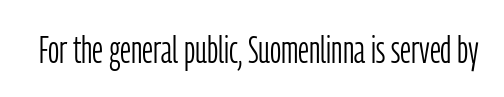
{"serif": "no", "italic": "no", "bold": "no", "weight": "light", "width": "condensed", "stroke_contrast": "low", "x_height": "medium", "monospaced": "no", "underline": "no", "letter_spacing": "normal", "letter_spacing_em": 0.0, "glyph_px": 39}
